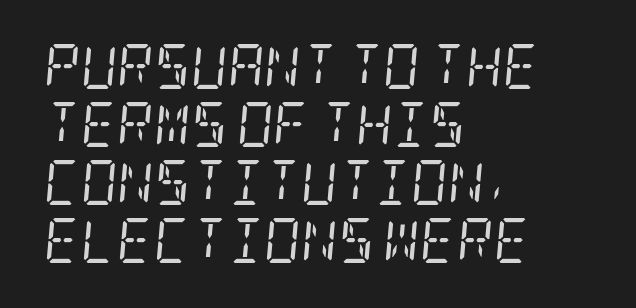
{"serif": "yes", "italic": "yes", "lean": "right", "slant_degrees": 5, "bold": "no", "weight": "regular", "width": "condensed", "stroke_contrast": "low", "x_height": "large", "underline": "no", "align": "left", "line_spacing": "normal", "line_spacing_ratio": 1.29, "letter_spacing": "normal", "letter_spacing_em": 0.0, "glyph_px": 45}
